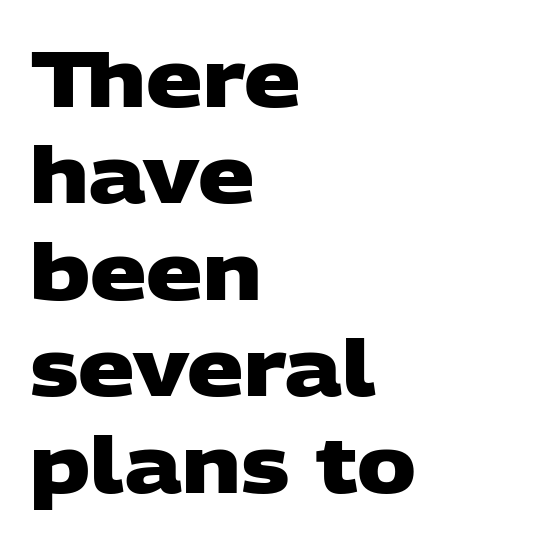
Q: Is the text bold? A: Yes.
Q: Is the typeface a serif or a sans-serif typeface? A: Sans-serif.
Q: Is the text underlined? A: No.
Q: How is the paragraph aligned? A: Left-aligned.
Q: Is the spacing between letters normal or unusually wide? A: Normal.
Q: Width (condensed, normal, or wide)? A: Wide.
Q: Stroke contrast? A: Low.
Q: x-height? A: Large.
Q: Monospaced? A: No.
